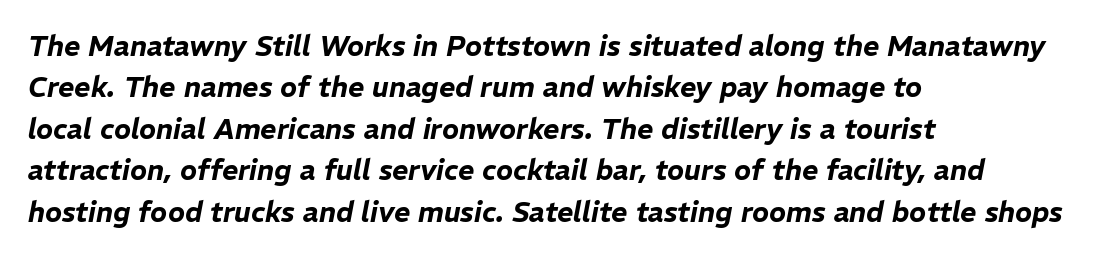
{"italic": "yes", "lean": "right", "slant_degrees": 11, "width": "normal", "stroke_contrast": "low", "x_height": "medium", "monospaced": "no", "underline": "no", "align": "left", "line_spacing": "normal", "line_spacing_ratio": 1.48, "letter_spacing": "normal", "letter_spacing_em": 0.0, "glyph_px": 28}
